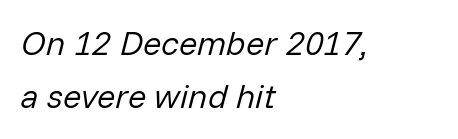
{"italic": "yes", "lean": "right", "slant_degrees": 14, "bold": "no", "weight": "regular", "width": "normal", "stroke_contrast": "low", "x_height": "medium", "monospaced": "no", "underline": "no", "align": "left", "line_spacing": "normal", "line_spacing_ratio": 1.57, "letter_spacing": "normal", "letter_spacing_em": 0.0, "glyph_px": 34}
